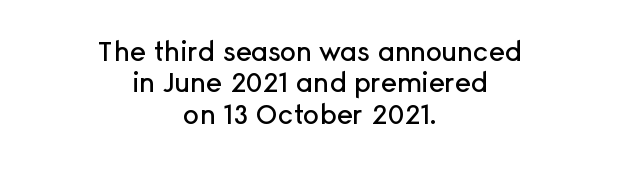
{"italic": "no", "underline": "no", "align": "center", "line_spacing_ratio": 1.16, "letter_spacing": "normal", "letter_spacing_em": 0.0, "glyph_px": 27}
